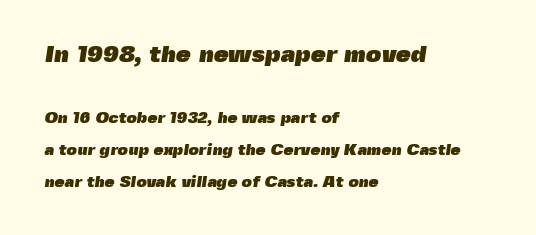
{"bold": "yes", "underline": "no", "align": "left", "line_spacing": "loose", "line_spacing_ratio": 1.99, "letter_spacing": "normal", "letter_spacing_em": 0.0, "larger_block": "first", "size_ratio": 1.5, "glyph_px": 24}
